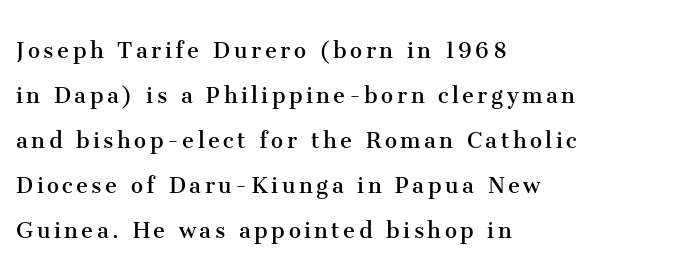
Q: Is the text bold? A: No.
Q: Is the text italic (slanted)? A: No, it is upright.
Q: Is the text underlined? A: No.
Q: How is the paragraph aligned? A: Left-aligned.
Q: Is the spacing between lines tight, normal or loose? A: Normal.
